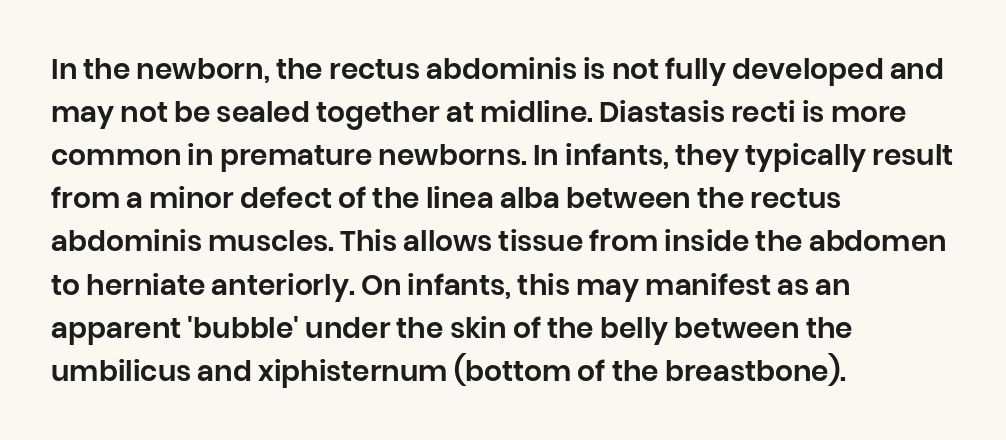
Q: Is the text italic (slanted)? A: No, it is upright.
Q: Is the typeface a serif or a sans-serif typeface? A: Sans-serif.
Q: Is the text underlined? A: No.
Q: How is the paragraph aligned? A: Left-aligned.
Q: Is the spacing between letters normal or unusually wide? A: Normal.
Q: Is the spacing between lines tight, normal or loose? A: Normal.
Q: Width (condensed, normal, or wide)? A: Normal.
Q: Stroke contrast? A: Low.
Q: x-height? A: Large.
Q: Monospaced? A: No.
